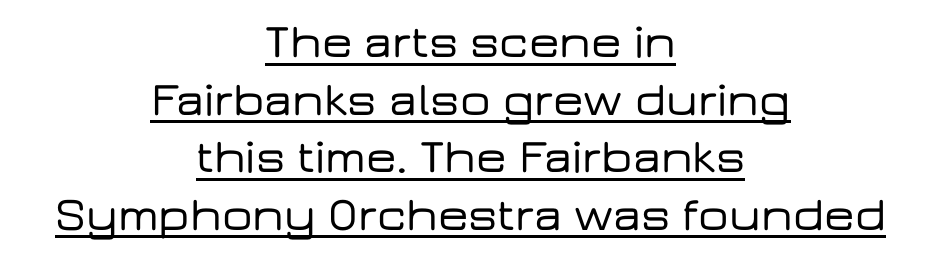
{"serif": "no", "italic": "no", "width": "wide", "stroke_contrast": "low", "x_height": "medium", "monospaced": "no", "underline": "yes", "align": "center", "line_spacing_ratio": 1.2, "letter_spacing": "normal", "letter_spacing_em": 0.0, "glyph_px": 48}
